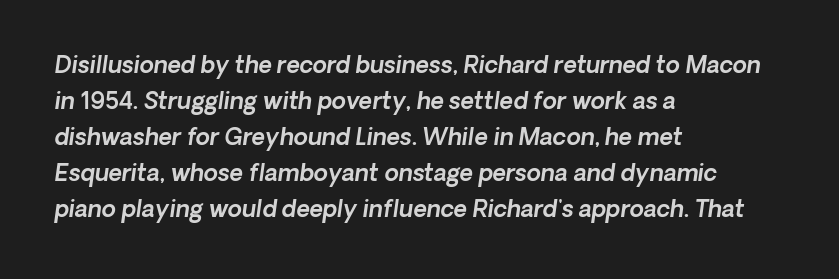
Q: Is the text underlined? A: No.
Q: How is the paragraph aligned? A: Left-aligned.
Q: Is the spacing between letters normal or unusually wide? A: Normal.
Q: Is the spacing between lines tight, normal or loose? A: Normal.
